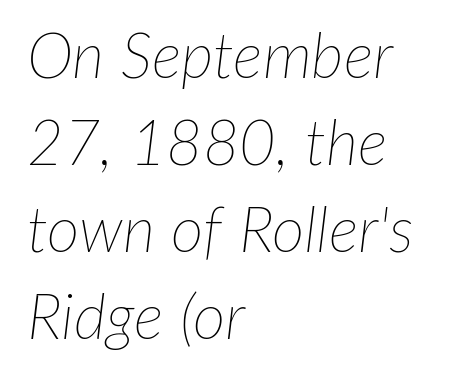
Q: Is the text bold? A: No.
Q: Is the text italic (slanted)? A: Yes, it leans right by about 7 degrees.
Q: Is the text underlined? A: No.
Q: How is the paragraph aligned? A: Left-aligned.
Q: Is the spacing between letters normal or unusually wide? A: Normal.
Q: Is the spacing between lines tight, normal or loose? A: Normal.
Q: Width (condensed, normal, or wide)? A: Normal.
Q: Stroke contrast? A: Low.
Q: x-height? A: Medium.
Q: Monospaced? A: No.
